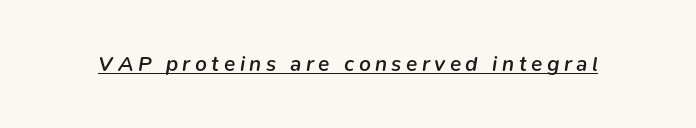
{"italic": "yes", "lean": "right", "slant_degrees": 9, "bold": "semi", "underline": "yes", "letter_spacing": "wide", "letter_spacing_em": 0.21, "glyph_px": 21}
